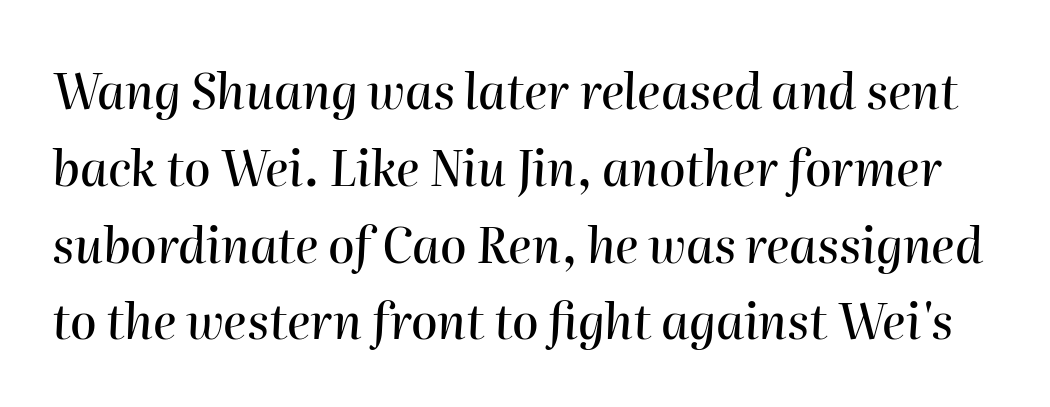
Q: Is the text italic (slanted)? A: Yes, it leans right by about 2 degrees.
Q: Is the text underlined? A: No.
Q: Is the spacing between letters normal or unusually wide? A: Normal.
Q: Is the spacing between lines tight, normal or loose? A: Normal.
Q: Width (condensed, normal, or wide)? A: Normal.
Q: Stroke contrast? A: High.
Q: x-height? A: Medium.
Q: Monospaced? A: No.
